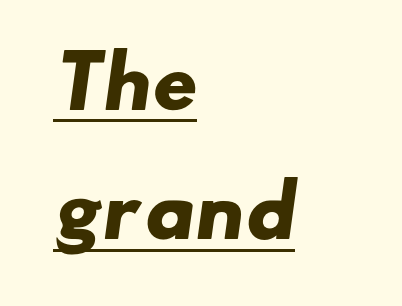
Summary of weight: heavy, a full bold. Notice how the passage keeps a crisp vertical edge on the left only. Words appear dense and cohesive because spacing is normal. The characters display no serif detailing; their extremities are plain. This sample carries an underscore along the baseline area. The letters advance in unequal steps, a hallmark of proportional type.
